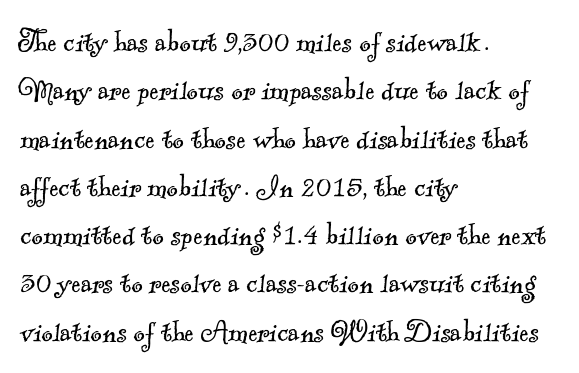
Q: Is the text bold? A: No.
Q: Is the typeface a serif or a sans-serif typeface? A: Serif.
Q: Is the text underlined? A: No.
Q: How is the paragraph aligned? A: Left-aligned.
Q: Is the spacing between letters normal or unusually wide? A: Normal.
Q: Is the spacing between lines tight, normal or loose? A: Normal.
Q: Width (condensed, normal, or wide)? A: Normal.
Q: x-height? A: Small.
Q: Monospaced? A: No.
